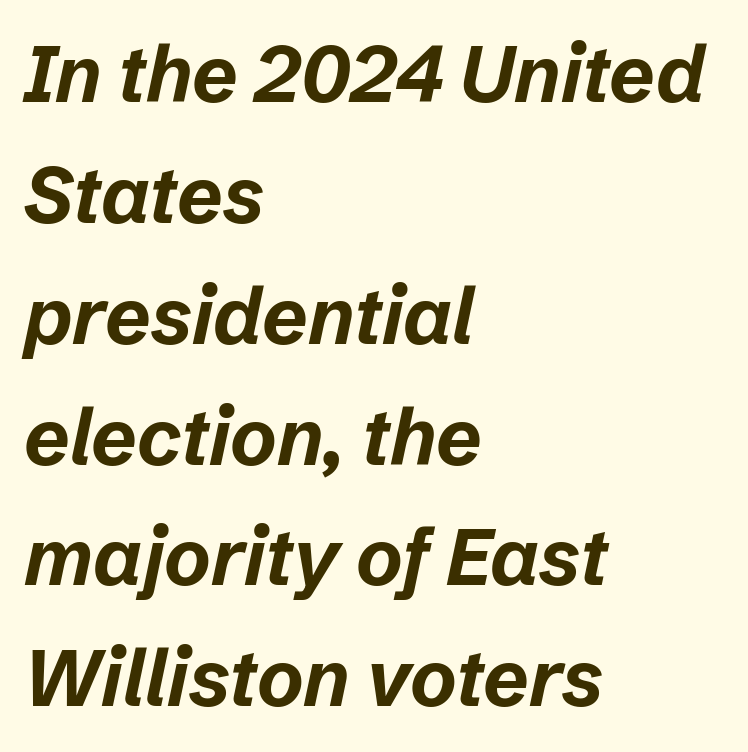
The image shows 79 px bold type, italic (leaning right); set left-aligned, normal line spacing (1.53x), normal letter spacing, not underlined; low stroke contrast and a medium x-height.
